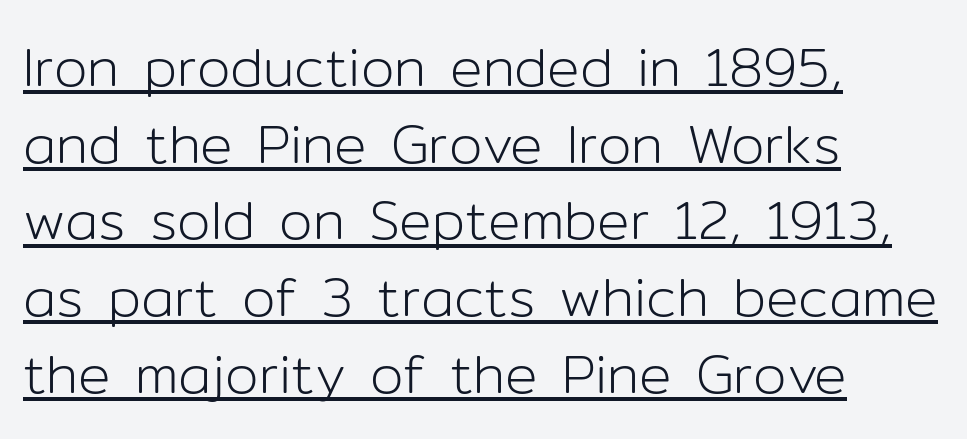
{"serif": "no", "italic": "no", "bold": "no", "weight": "light", "width": "normal", "stroke_contrast": "low", "x_height": "medium", "monospaced": "no", "underline": "yes", "align": "left", "line_spacing": "normal", "line_spacing_ratio": 1.42, "letter_spacing": "normal", "letter_spacing_em": 0.0, "glyph_px": 54}
